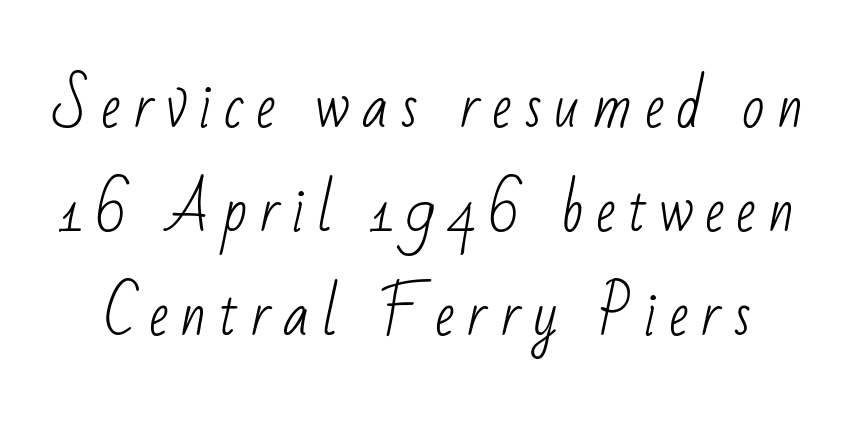
The image shows 59 px light, condensed sans-serif type; set line spacing 1.76x, unusually wide letter spacing (+0.21 em), not underlined; low stroke contrast and a small x-height.
